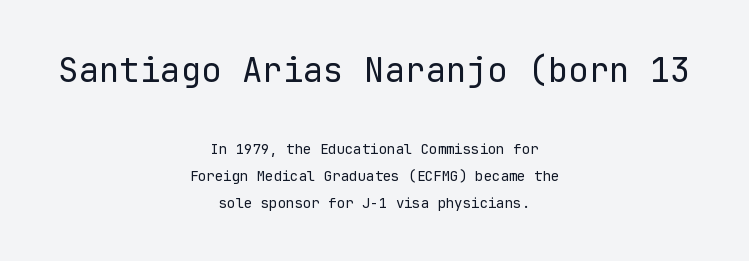
{"serif": "no", "italic": "no", "bold": "no", "weight": "regular", "width": "normal", "stroke_contrast": "low", "x_height": "medium", "monospaced": "yes", "underline": "no", "align": "center", "line_spacing": "loose", "line_spacing_ratio": 1.92, "letter_spacing": "normal", "letter_spacing_em": 0.0, "larger_block": "first", "size_ratio": 2.43, "glyph_px": 34}
